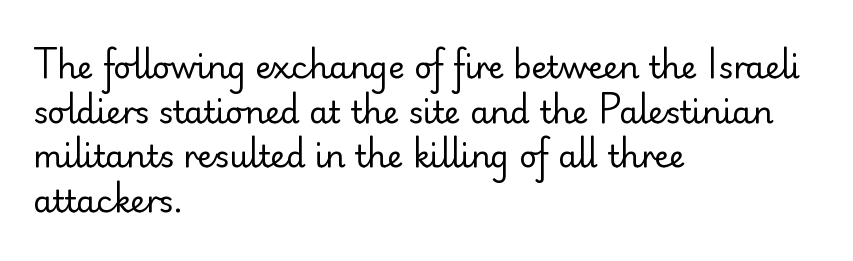
No italicization has been applied; the sample stays upright. Any mark beneath the type? The region is blank. You can tell from the bare stems that sans-serif type was used. Looks like regular typesetting: each glyph gets only the width it needs. One-word summary of the alignment: left. Bold? No — there's no thickening of the strokes.
